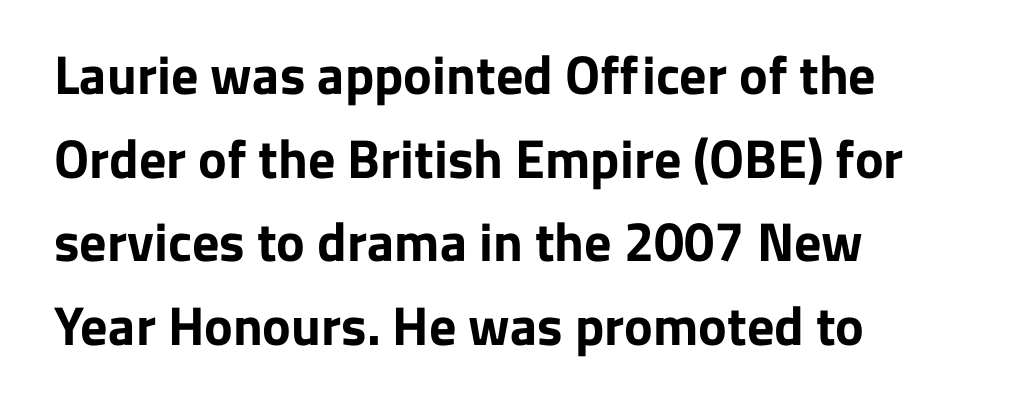
{"serif": "no", "italic": "no", "bold": "yes", "weight": "bold", "width": "normal", "stroke_contrast": "low", "x_height": "medium", "monospaced": "no", "underline": "no", "align": "left", "line_spacing": "normal", "line_spacing_ratio": 1.55, "letter_spacing": "normal", "letter_spacing_em": 0.0, "glyph_px": 54}
